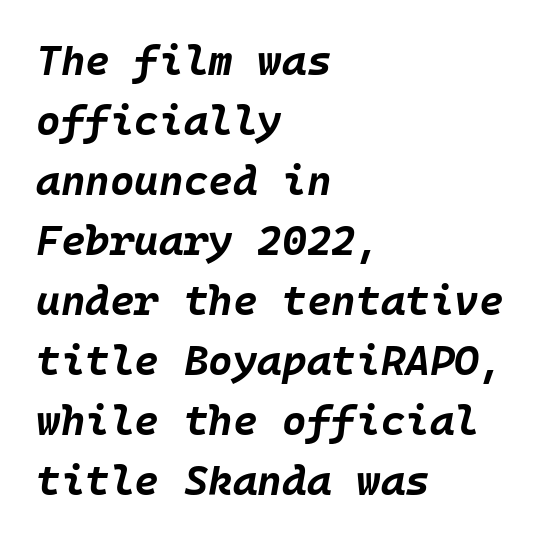
Q: Is the text bold? A: Yes.
Q: Is the text italic (slanted)? A: Yes, it leans right by about 10 degrees.
Q: Is the text underlined? A: No.
Q: How is the paragraph aligned? A: Left-aligned.
Q: Is the spacing between letters normal or unusually wide? A: Normal.
Q: Is the spacing between lines tight, normal or loose? A: Normal.
Q: Width (condensed, normal, or wide)? A: Normal.
Q: Stroke contrast? A: Low.
Q: x-height? A: Large.
